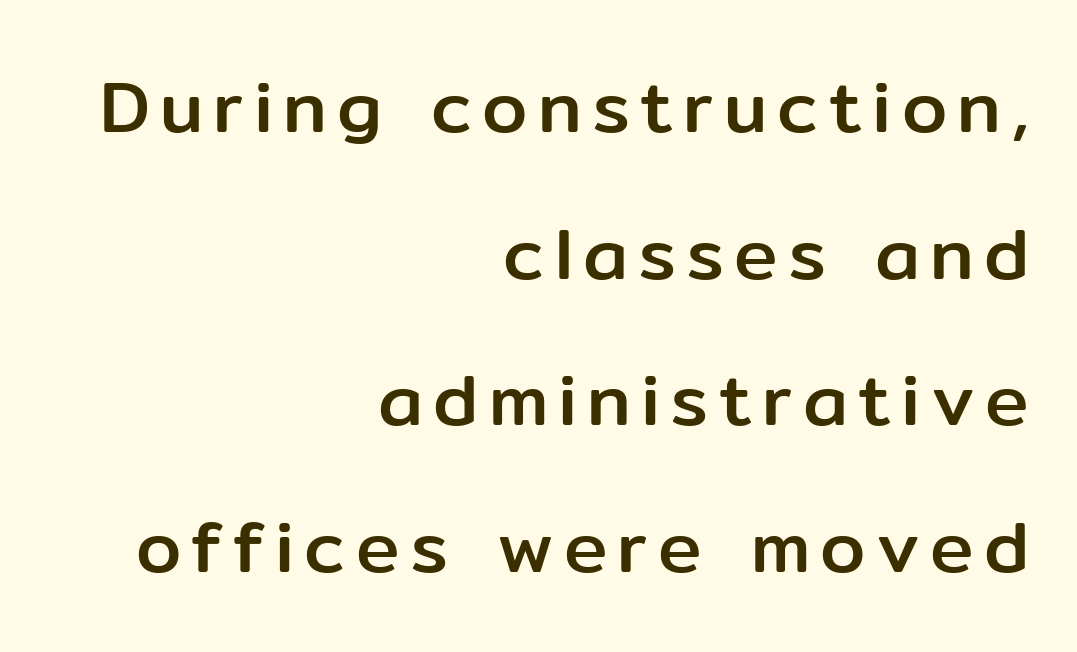
{"serif": "no", "italic": "no", "width": "normal", "stroke_contrast": "low", "x_height": "medium", "monospaced": "no", "underline": "no", "align": "right", "line_spacing": "loose", "line_spacing_ratio": 2.01, "glyph_px": 73}
